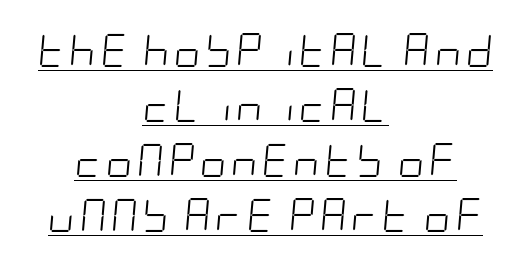
The image shows 33 px light, condensed type, italic (leaning right); set centered, normal line spacing (1.67x), underlined; low stroke contrast and a large x-height.
